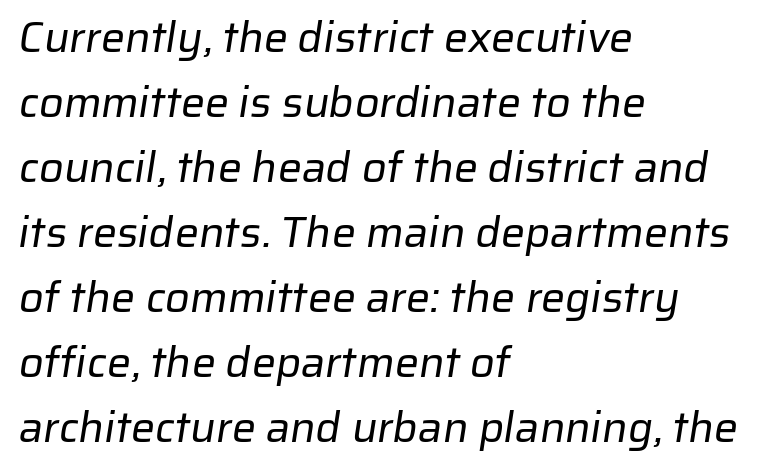
Q: Is the text bold? A: No.
Q: Is the typeface a serif or a sans-serif typeface? A: Sans-serif.
Q: Is the text underlined? A: No.
Q: How is the paragraph aligned? A: Left-aligned.
Q: Is the spacing between letters normal or unusually wide? A: Normal.
Q: Is the spacing between lines tight, normal or loose? A: Normal.
Q: Width (condensed, normal, or wide)? A: Normal.
Q: Stroke contrast? A: Low.
Q: x-height? A: Medium.
Q: Monospaced? A: No.
